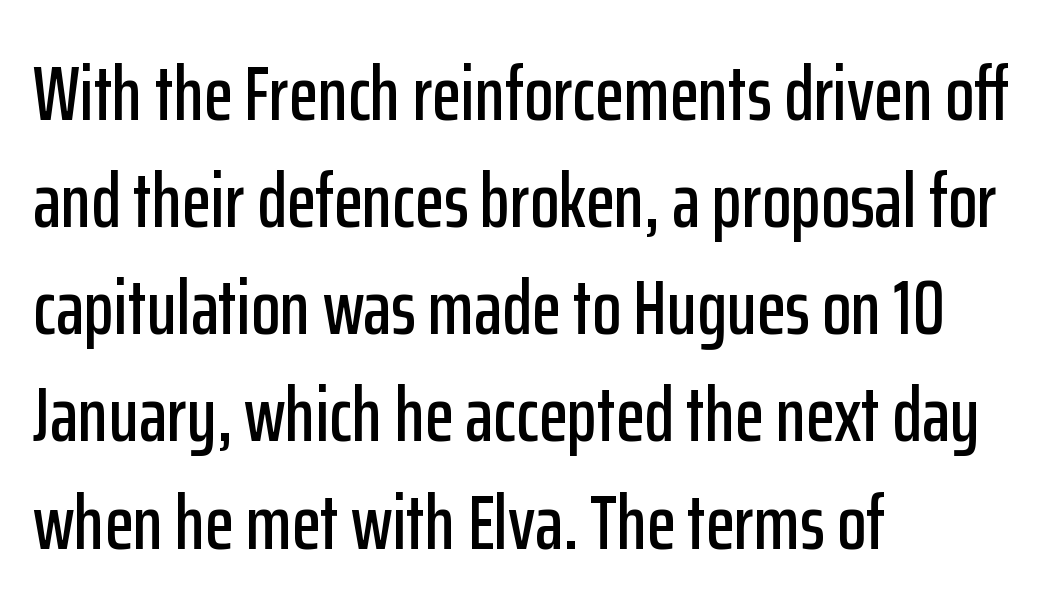
The image shows 76 px condensed sans-serif type, upright; set left-aligned, normal line spacing (1.41x), normal letter spacing, not underlined; low stroke contrast and a medium x-height.
